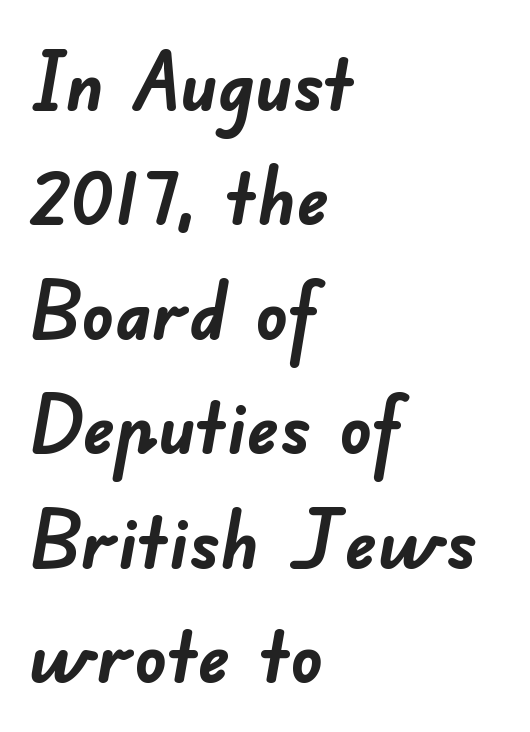
Q: Is the text bold? A: Yes.
Q: Is the typeface a serif or a sans-serif typeface? A: Sans-serif.
Q: Is the text underlined? A: No.
Q: How is the paragraph aligned? A: Left-aligned.
Q: Is the spacing between letters normal or unusually wide? A: Normal.
Q: Is the spacing between lines tight, normal or loose? A: Normal.
Q: Width (condensed, normal, or wide)? A: Normal.
Q: Stroke contrast? A: Low.
Q: x-height? A: Small.
Q: Monospaced? A: No.
